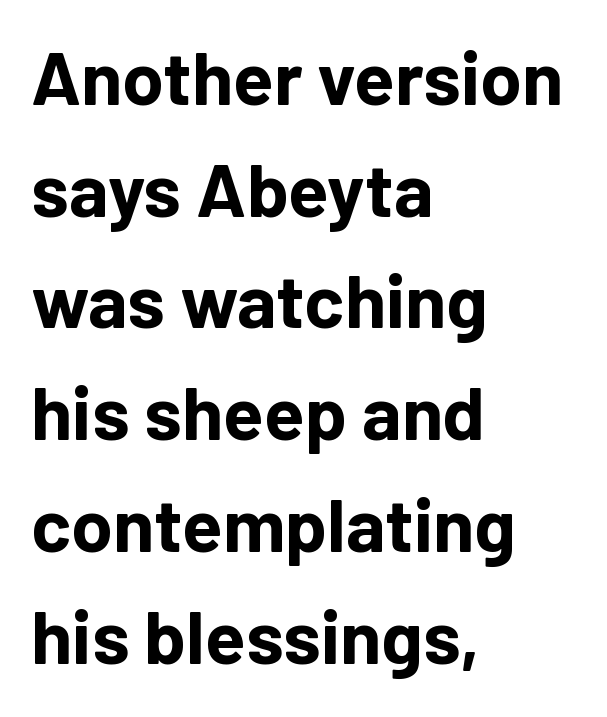
The image shows 75 px bold sans-serif type, upright; set left-aligned, normal line spacing (1.49x), normal letter spacing, not underlined; low stroke contrast and a medium x-height.
